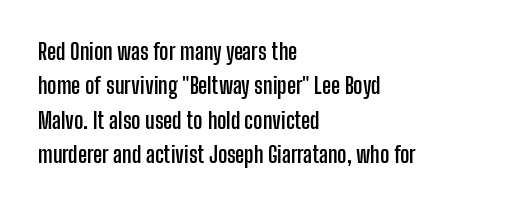
Q: Is the text bold? A: Yes.
Q: Is the text italic (slanted)? A: No, it is upright.
Q: Is the text underlined? A: No.
Q: How is the paragraph aligned? A: Left-aligned.
Q: Is the spacing between letters normal or unusually wide? A: Normal.
Q: Is the spacing between lines tight, normal or loose? A: Normal.
